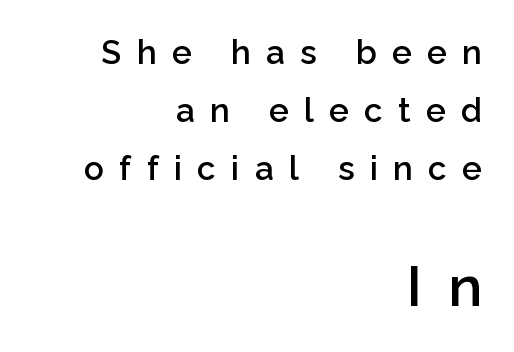
Emphasis by weight is partial: semibold. Here the designer chose a conventional face with non-uniform glyph widths. Characters remain perfectly vertical along every line. Classification — sans serif. Here the second block reads like a headline and the first like body copy. Tracking here is generous; glyphs stand well apart from one another.
